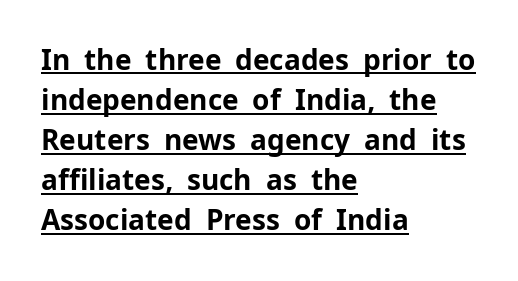
{"serif": "no", "italic": "no", "bold": "yes", "weight": "bold", "width": "normal", "stroke_contrast": "low", "x_height": "medium", "monospaced": "no", "underline": "yes", "align": "left", "line_spacing": "normal", "line_spacing_ratio": 1.43, "letter_spacing": "normal", "letter_spacing_em": 0.0, "glyph_px": 28}
